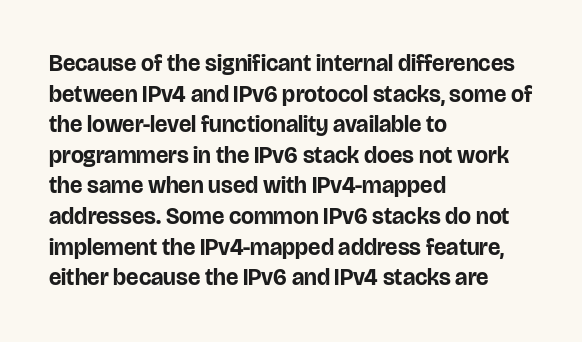
{"italic": "no", "bold": "yes", "underline": "no", "align": "left", "line_spacing": "normal", "line_spacing_ratio": 1.33, "letter_spacing": "normal", "letter_spacing_em": 0.0, "glyph_px": 23}
